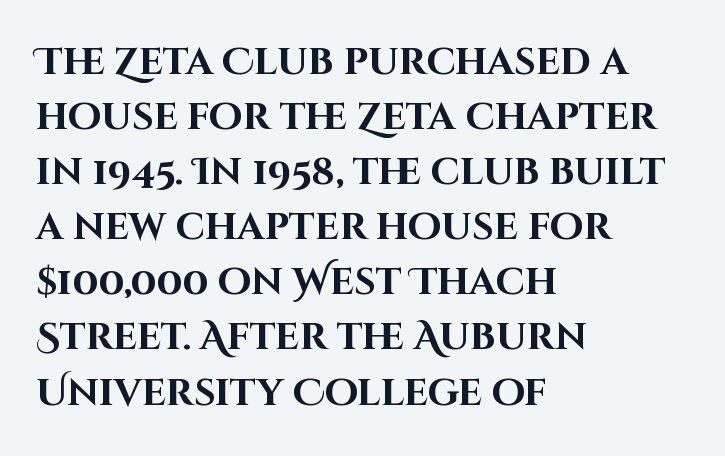
Just letters on the line, the space beneath them empty. Note the varied advance widths — an 'i' is clearly narrower than an 'm'. This sample keeps an unexceptional amount of space between lines. Students, note that the glyphs here touch the page at normal intervals. The passage shown is emphatically bold. A roman cut, with each character standing at attention.
